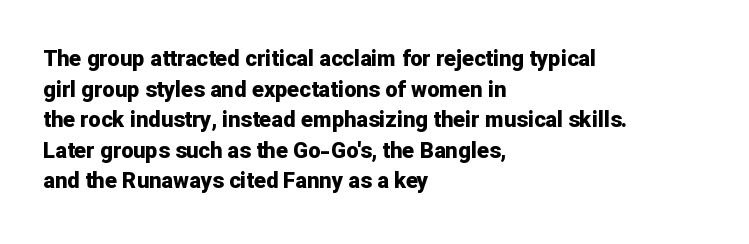
The image shows 22 px bold type, upright; set left-aligned, normal line spacing (1.39x), normal letter spacing, not underlined.
